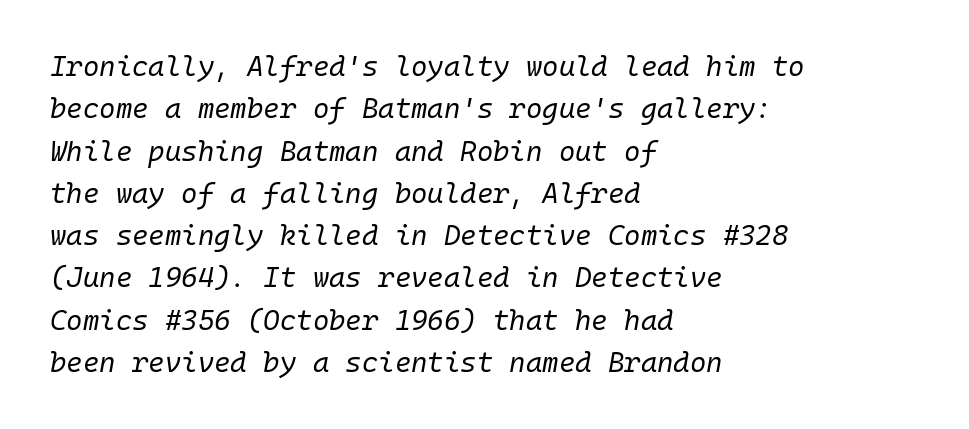
{"italic": "yes", "lean": "right", "slant_degrees": 10, "bold": "no", "weight": "regular", "width": "normal", "stroke_contrast": "low", "x_height": "medium", "monospaced": "yes", "underline": "no", "align": "left", "line_spacing": "normal", "line_spacing_ratio": 1.51, "letter_spacing": "normal", "letter_spacing_em": 0.0, "glyph_px": 28}
